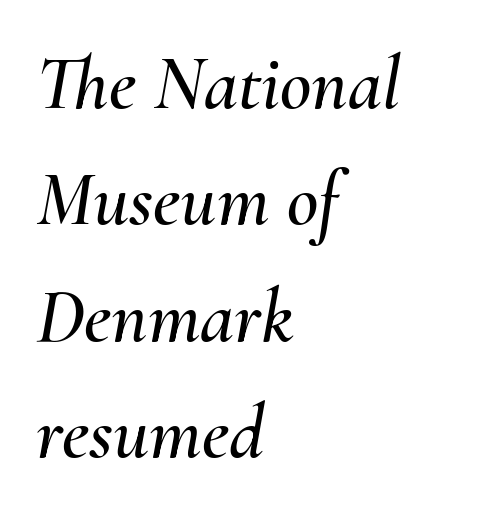
Regarding leading, the lines here are spaced in the standard way. The passage shown is not underscored anywhere. All the whitespace from short lines collects on the right. This sample uses an oblique cut, with every glyph tilted off the vertical.
